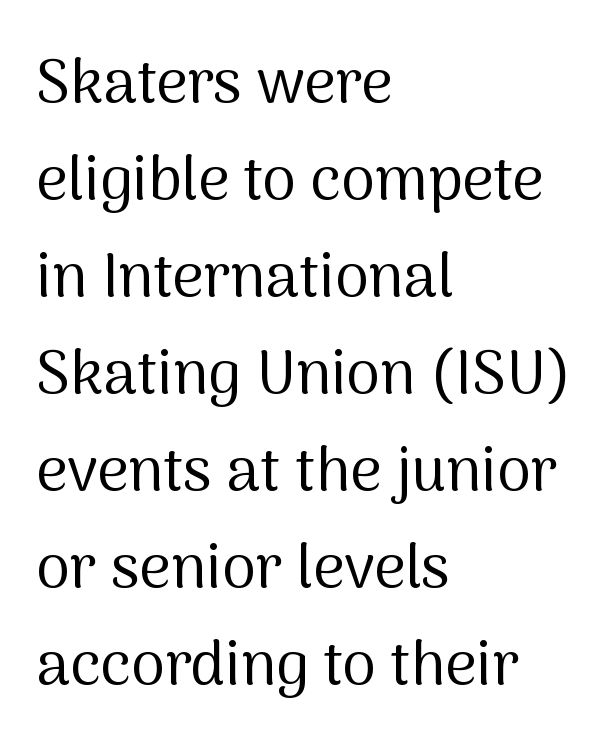
The image shows 61 px regular-weight sans-serif type, upright; set left-aligned, normal line spacing (1.59x), normal letter spacing, not underlined; medium stroke contrast and a medium x-height.
